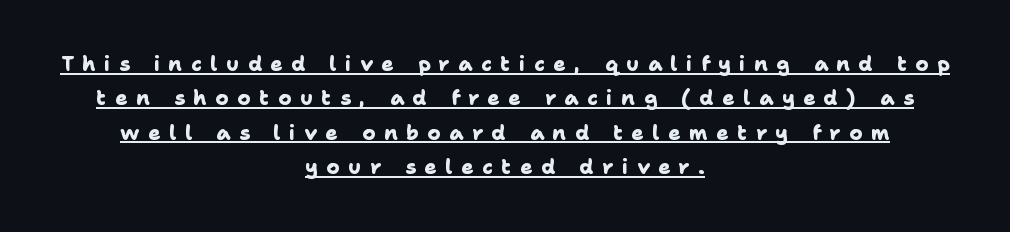
{"bold": "yes", "underline": "yes", "align": "center", "line_spacing_ratio": 1.72, "letter_spacing": "wide", "letter_spacing_em": 0.43, "glyph_px": 20}
